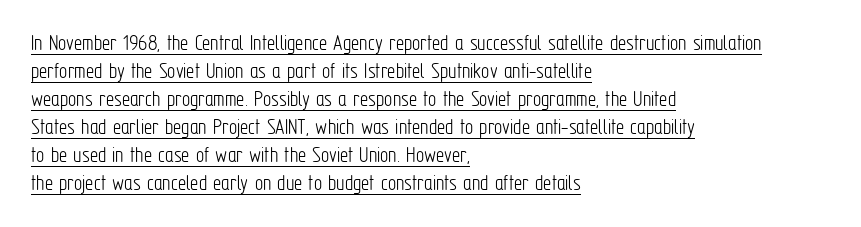
Q: Is the text bold? A: No.
Q: Is the text italic (slanted)? A: No, it is upright.
Q: Is the text underlined? A: Yes.
Q: How is the paragraph aligned? A: Left-aligned.
Q: Is the spacing between letters normal or unusually wide? A: Normal.
